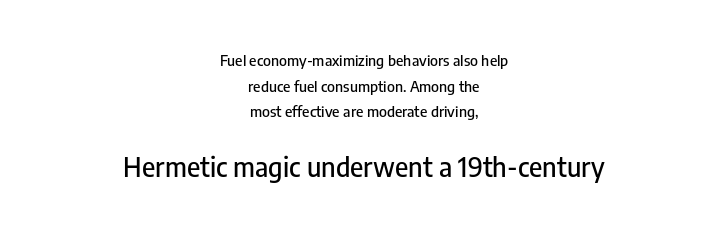
The image shows 27 px text type, upright; set centered, line spacing 1.71x, normal letter spacing, not underlined; the second (bottom) block is 1.8x larger.
